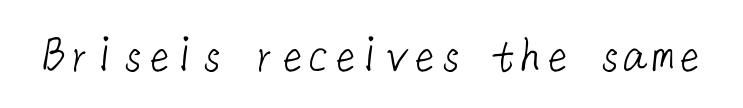
{"serif": "no", "bold": "no", "weight": "light", "width": "normal", "stroke_contrast": "low", "x_height": "medium", "underline": "no", "letter_spacing": "normal", "letter_spacing_em": 0.0, "glyph_px": 53}
